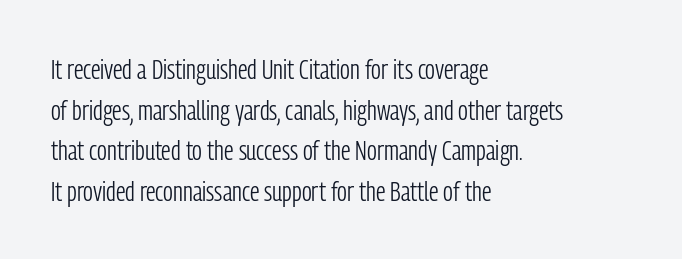
{"serif": "no", "italic": "no", "bold": "no", "weight": "light", "width": "condensed", "stroke_contrast": "low", "x_height": "medium", "monospaced": "no", "underline": "no", "align": "left", "line_spacing": "normal", "line_spacing_ratio": 1.45, "letter_spacing": "normal", "letter_spacing_em": 0.0, "glyph_px": 28}
